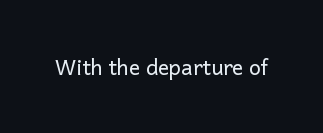
The passage shown is not underscored anywhere. The font's upright variant was chosen for this text. Stems here are at most as thick as an everyday book face. Observe the ordinary spacing: letters are neighbours, not strangers.
